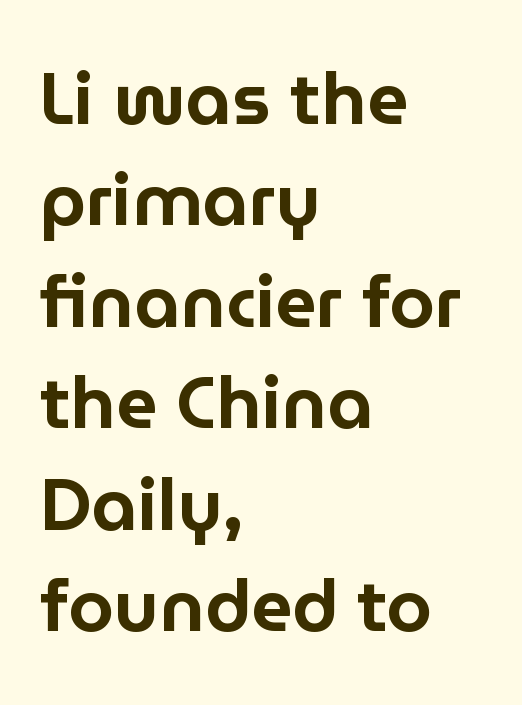
Regular leading. Italic? Not at all — the glyphs are vertical. If you drew a ruler down the left edge, every line would touch it. You can tell from the bare stems that sans-serif type was used. The passage shown is typed in a proportional face where columns would drift.
